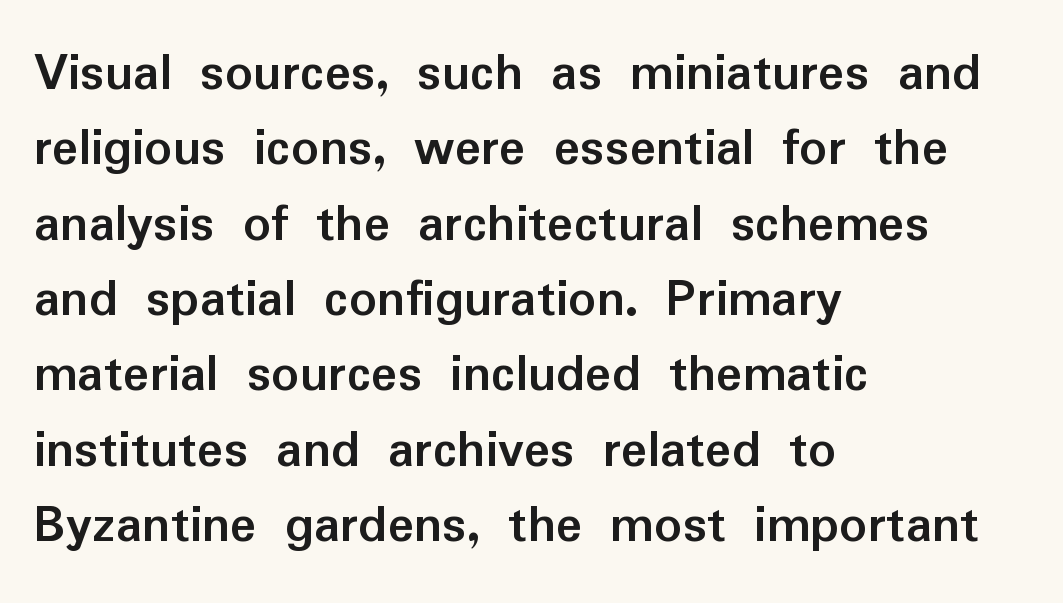
Q: Is the text bold? A: Yes.
Q: Is the text italic (slanted)? A: No, it is upright.
Q: Is the typeface a serif or a sans-serif typeface? A: Sans-serif.
Q: Is the text underlined? A: No.
Q: How is the paragraph aligned? A: Left-aligned.
Q: Is the spacing between letters normal or unusually wide? A: Normal.
Q: Is the spacing between lines tight, normal or loose? A: Normal.
Q: Width (condensed, normal, or wide)? A: Normal.
Q: Stroke contrast? A: Low.
Q: x-height? A: Medium.
Q: Monospaced? A: No.
